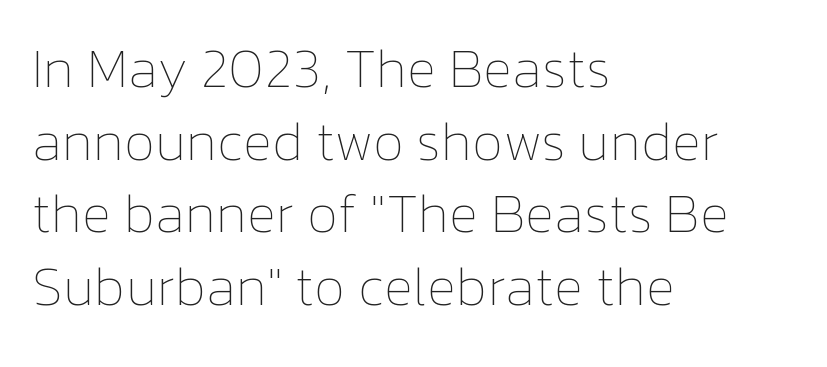
The image shows 55 px thin type, upright; set left-aligned, normal line spacing (1.32x), normal letter spacing, not underlined; low stroke contrast and a medium x-height.
